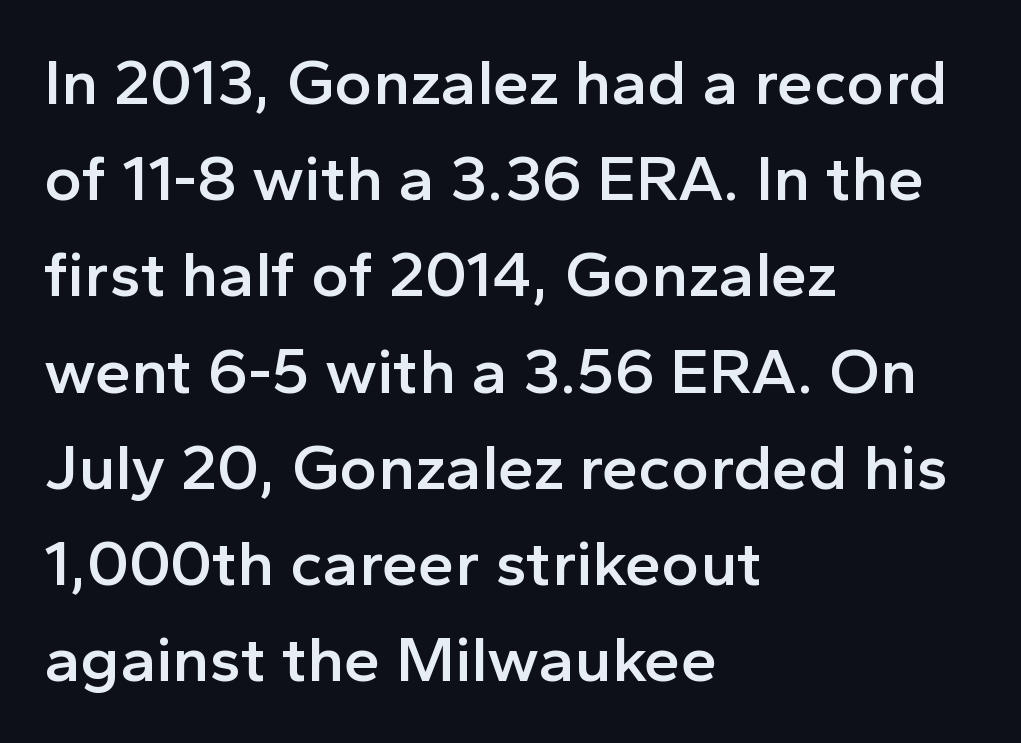
The image shows 65 px semibold sans-serif type, upright; set left-aligned, normal line spacing (1.48x), normal letter spacing, not underlined; a medium x-height.
